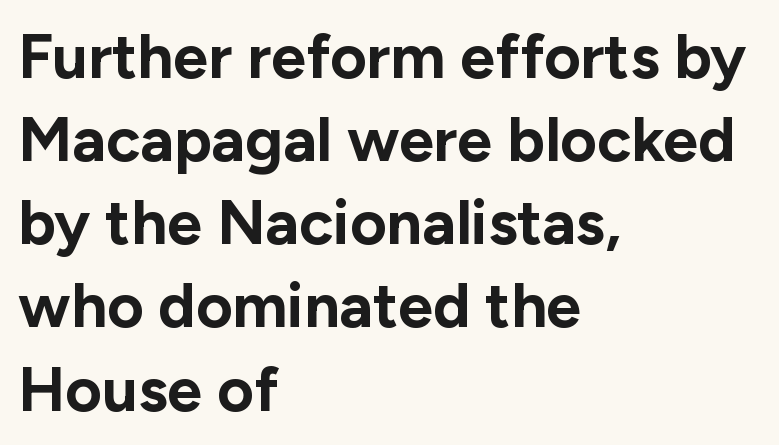
{"serif": "no", "italic": "no", "bold": "yes", "weight": "bold", "width": "normal", "stroke_contrast": "low", "x_height": "medium", "monospaced": "no", "underline": "no", "align": "left", "line_spacing": "normal", "line_spacing_ratio": 1.32, "letter_spacing": "normal", "letter_spacing_em": 0.0, "glyph_px": 63}
